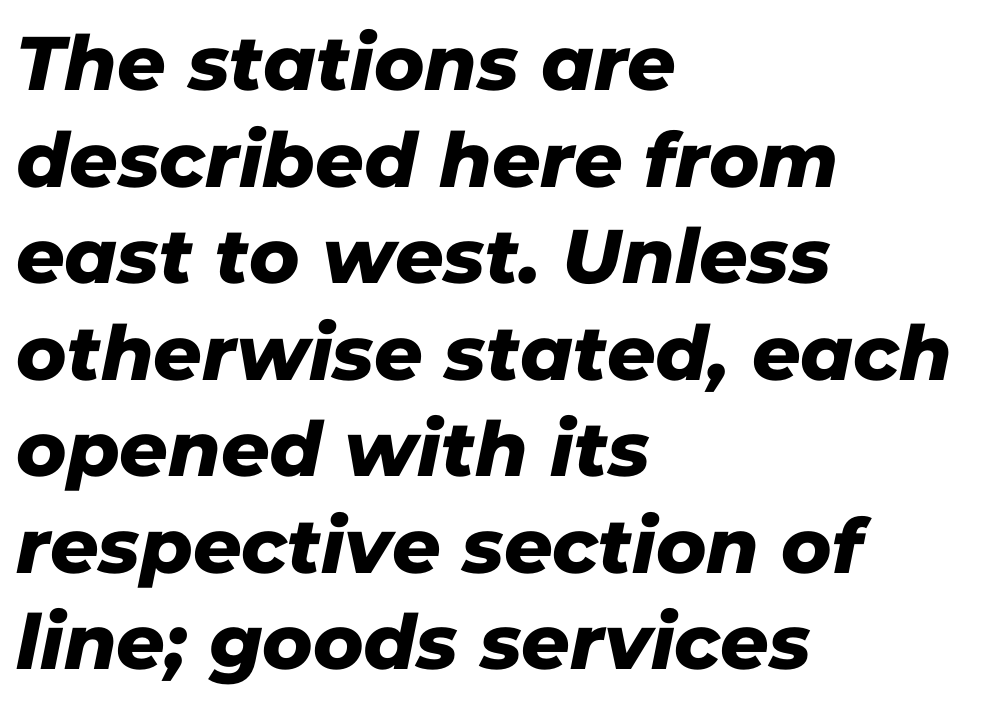
{"serif": "no", "width": "normal", "stroke_contrast": "low", "x_height": "medium", "monospaced": "no", "underline": "no", "align": "left", "line_spacing": "normal", "line_spacing_ratio": 1.27, "letter_spacing": "normal", "letter_spacing_em": 0.0, "glyph_px": 76}
